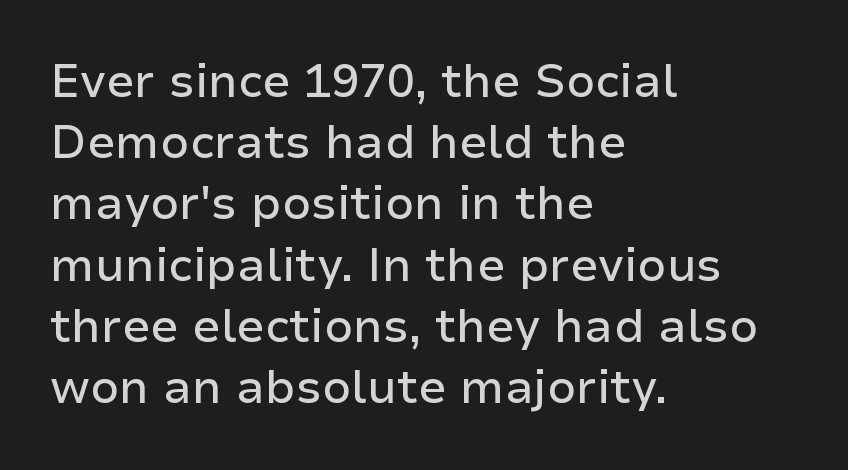
{"serif": "no", "italic": "no", "width": "normal", "stroke_contrast": "low", "x_height": "medium", "monospaced": "no", "underline": "no", "align": "left", "line_spacing": "normal", "line_spacing_ratio": 1.33, "letter_spacing": "normal", "letter_spacing_em": 0.0, "glyph_px": 46}
